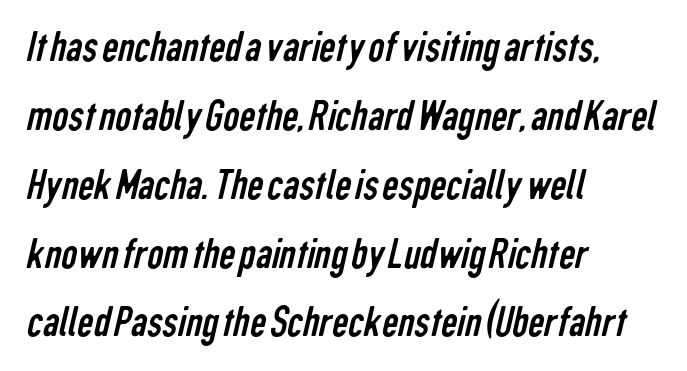
Glance below the letters and you will spot only blank space. Is this a sans? Yes — the strokes have no serifs. Typeset ragged right — the left edge is the straight one. Note the varied advance widths — an 'i' is clearly narrower than an 'm'.
